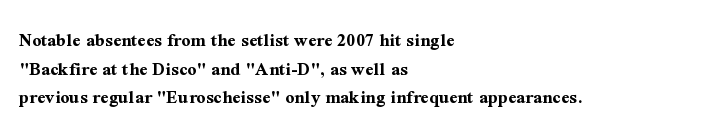
The image shows 20 px bold type, upright; set left-aligned, normal line spacing (1.43x), normal letter spacing, not underlined.
